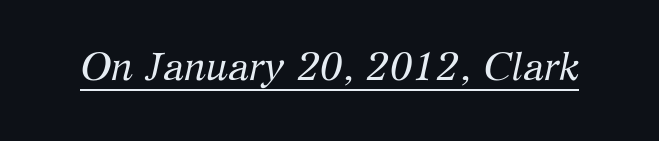
{"serif": "yes", "italic": "yes", "lean": "right", "slant_degrees": 12, "bold": "no", "weight": "regular", "width": "normal", "stroke_contrast": "medium", "x_height": "medium", "monospaced": "no", "underline": "yes", "letter_spacing": "normal", "letter_spacing_em": 0.0, "glyph_px": 39}
